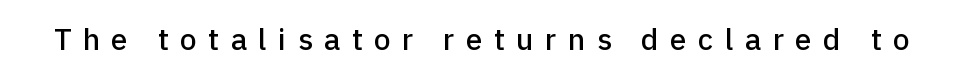
{"serif": "no", "italic": "no", "width": "normal", "stroke_contrast": "low", "x_height": "medium", "monospaced": "no", "underline": "no", "letter_spacing": "wide", "letter_spacing_em": 0.38, "glyph_px": 30}
